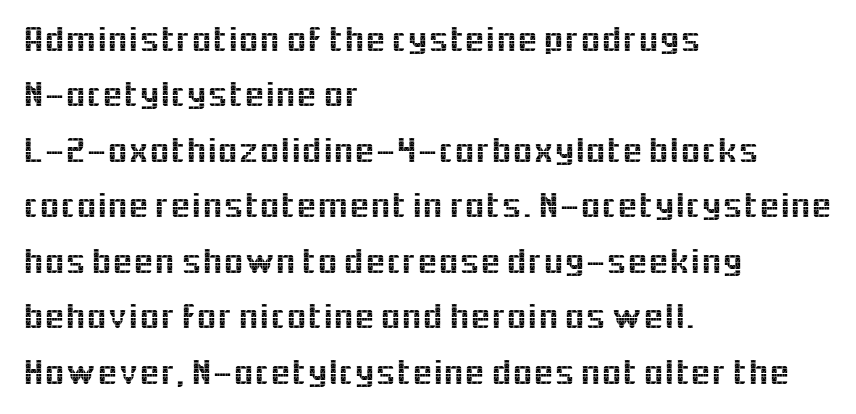
A clean baseline with only descenders dipping below it. Every character sits straight up, as roman type does. A typesetter would call this leading conventional body-copy spacing. Proportional: the letters do not fall into vertical columns. Each line starts at the same left margin while the right side varies. The face used here is rendered with its standard letterfit.
